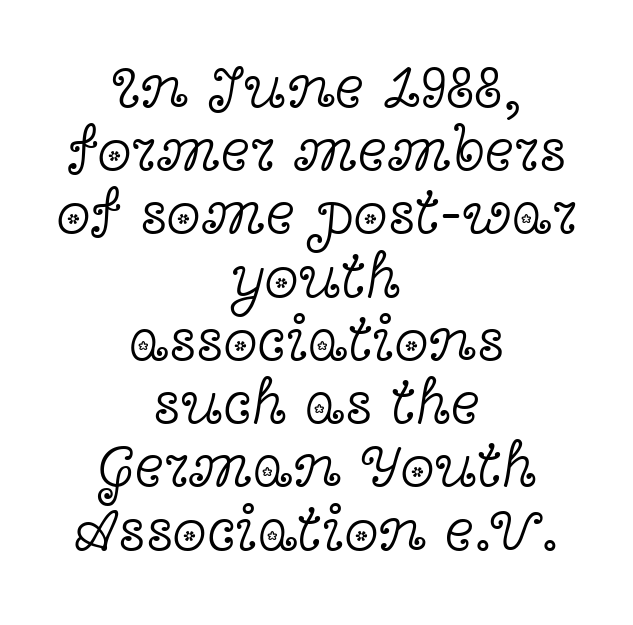
{"serif": "yes", "italic": "no", "bold": "no", "weight": "light", "width": "wide", "x_height": "medium", "monospaced": "no", "underline": "no", "align": "center", "line_spacing": "tight", "line_spacing_ratio": 1.02, "letter_spacing": "normal", "letter_spacing_em": 0.0, "glyph_px": 62}
